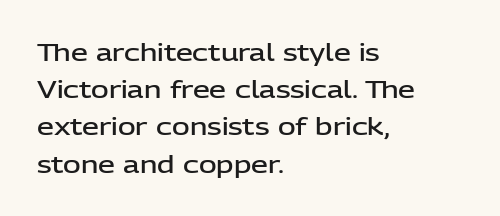
If you measured baseline to baseline, you'd find a middling distance. Summary of weight: moderately heavy, a semibold. Horizontal alignment here is leftward, the default for most running prose. Beneath every word, the page is bare.
